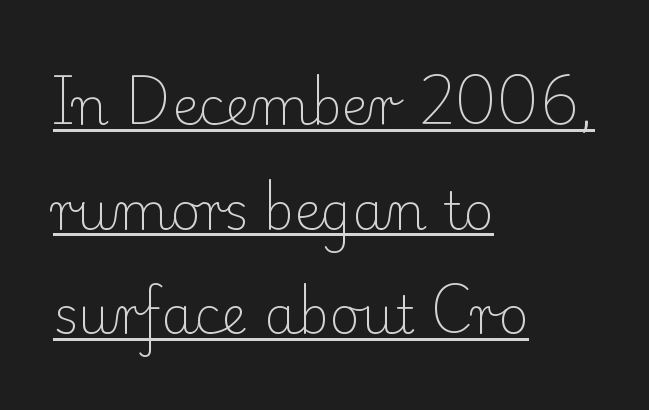
{"serif": "yes", "italic": "no", "bold": "no", "weight": "light", "width": "normal", "stroke_contrast": "low", "x_height": "small", "monospaced": "no", "underline": "yes", "align": "left", "line_spacing": "loose", "line_spacing_ratio": 2.01, "letter_spacing": "normal", "letter_spacing_em": 0.0, "glyph_px": 52}
